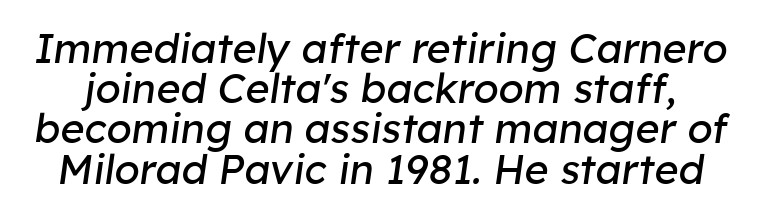
Q: Is the text bold? A: No.
Q: Is the text italic (slanted)? A: Yes, it leans right by about 8 degrees.
Q: Is the text underlined? A: No.
Q: Is the spacing between letters normal or unusually wide? A: Normal.
Q: Is the spacing between lines tight, normal or loose? A: Tight.
Q: Width (condensed, normal, or wide)? A: Normal.
Q: Stroke contrast? A: Low.
Q: x-height? A: Medium.
Q: Monospaced? A: No.
